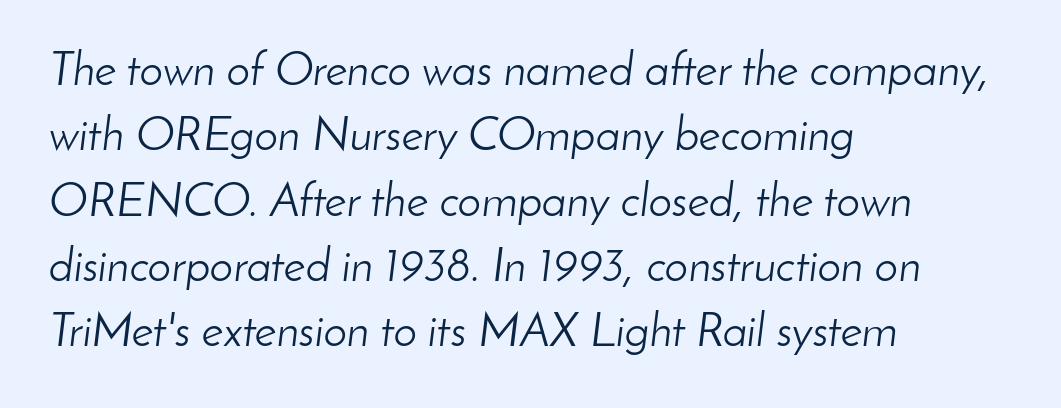
The image shows 47 px light type, italic (leaning right); set left-aligned, normal line spacing (1.39x), normal letter spacing, not underlined; low stroke contrast and a small x-height.
